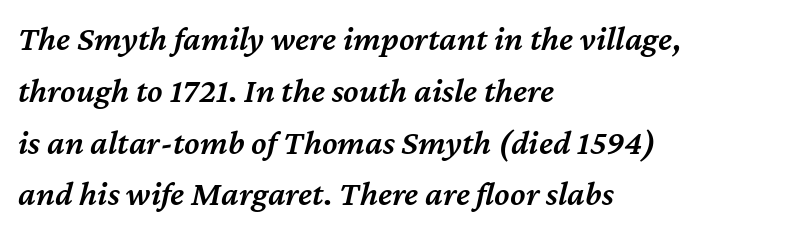
Q: Is the text bold? A: Semi-bold.
Q: Is the text italic (slanted)? A: Yes, it leans right by about 12 degrees.
Q: Is the text underlined? A: No.
Q: How is the paragraph aligned? A: Left-aligned.
Q: Is the spacing between letters normal or unusually wide? A: Normal.
Q: Is the spacing between lines tight, normal or loose? A: Normal.
Q: Width (condensed, normal, or wide)? A: Normal.
Q: Stroke contrast? A: Medium.
Q: x-height? A: Medium.
Q: Monospaced? A: No.
